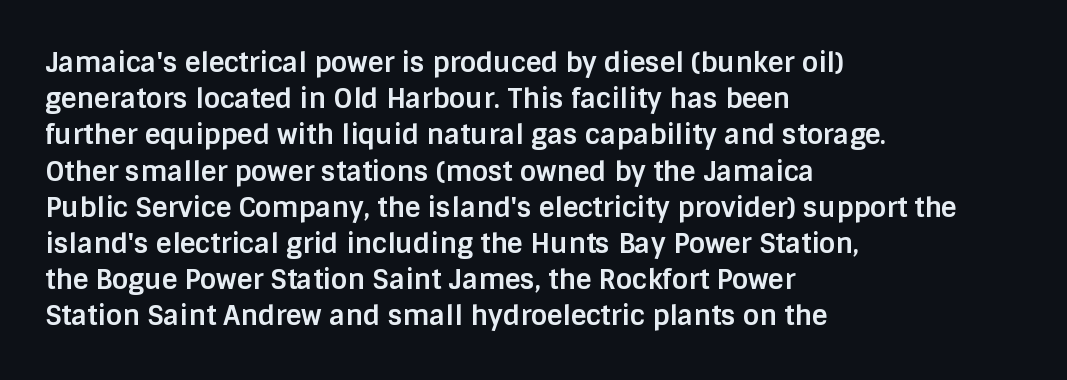
The image shows 27 px bold type, upright; set left-aligned, normal line spacing (1.34x), normal letter spacing, not underlined.
